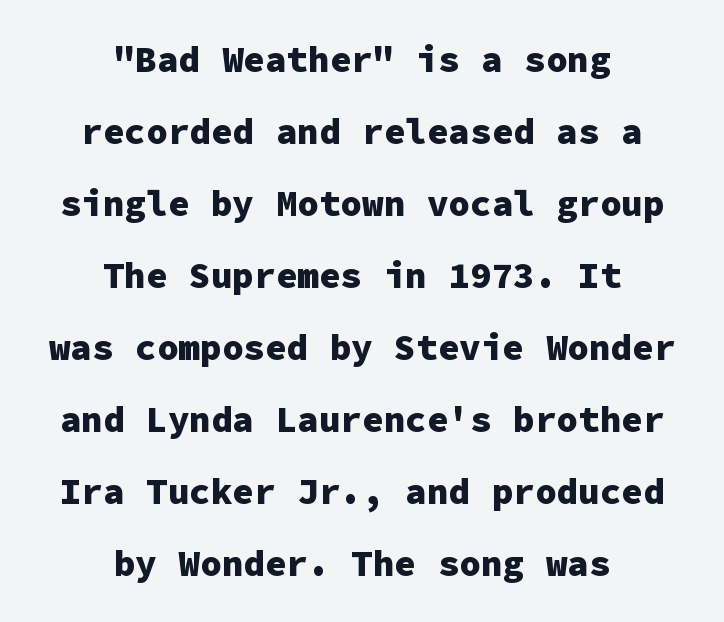
Q: Is the text bold? A: Yes.
Q: Is the text italic (slanted)? A: No, it is upright.
Q: Is the typeface a serif or a sans-serif typeface? A: Sans-serif.
Q: Is the text underlined? A: No.
Q: How is the paragraph aligned? A: Centered.
Q: Is the spacing between letters normal or unusually wide? A: Normal.
Q: Is the spacing between lines tight, normal or loose? A: Loose.
Q: Width (condensed, normal, or wide)? A: Normal.
Q: Stroke contrast? A: Low.
Q: x-height? A: Medium.
Q: Monospaced? A: Yes.
